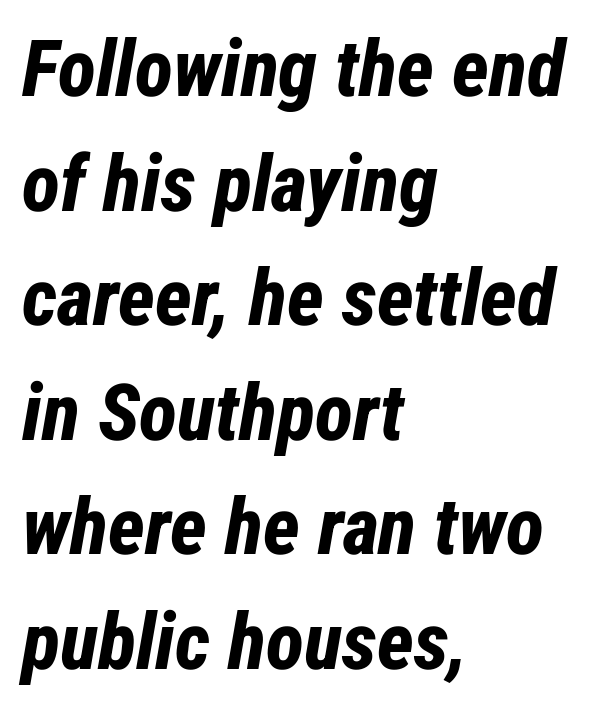
The image shows 79 px bold, condensed type, italic (leaning right); set left-aligned, normal line spacing (1.45x), normal letter spacing, not underlined; low stroke contrast and a medium x-height.
